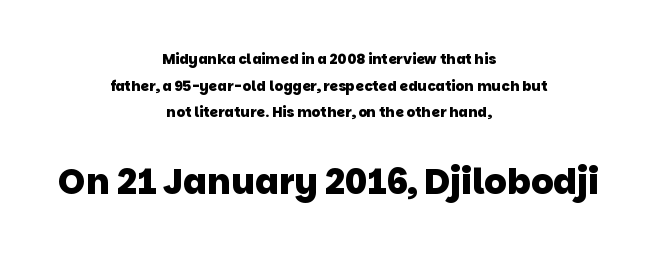
The image shows 35 px heavy sans-serif type; set centered, loose line spacing (1.9x), normal letter spacing, not underlined; the second (bottom) block is 2.5x larger; low stroke contrast and a large x-height.
